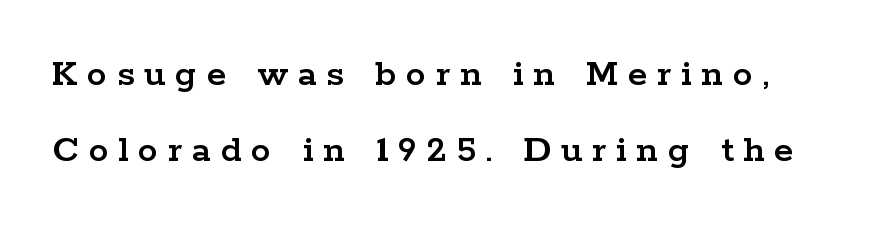
The image shows 40 px wide serif type, upright; set loose line spacing (1.9x), unusually wide letter spacing (+0.24 em), not underlined; low stroke contrast and a medium x-height.
